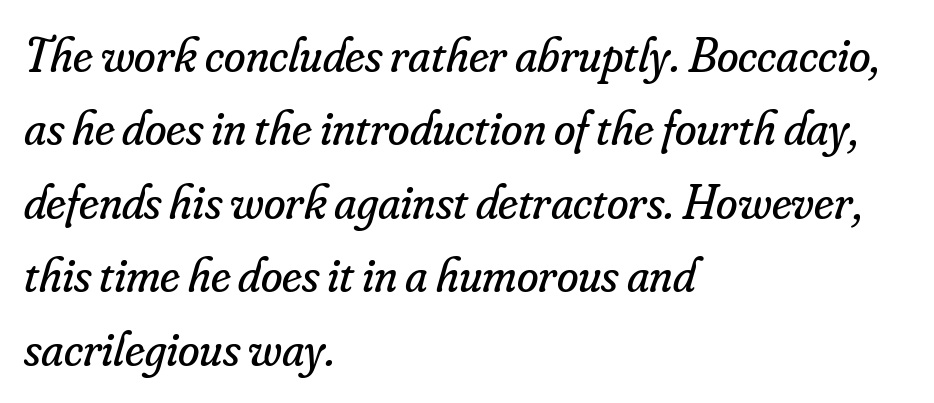
Underline: absent. Baseline-to-baseline distance is the conventional proportion of letter height. Spacing verdict: proportional, widths tailored to each character. Which margin do the lines hug? The left one — the right edge is uneven.
